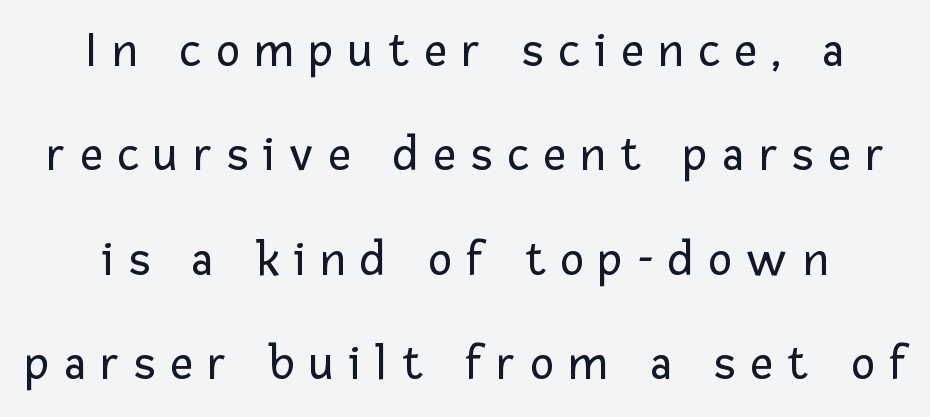
The image shows 50 px regular-weight sans-serif type, upright; set loose line spacing (2.09x), unusually wide letter spacing (+0.3 em), not underlined; low stroke contrast and a medium x-height.
